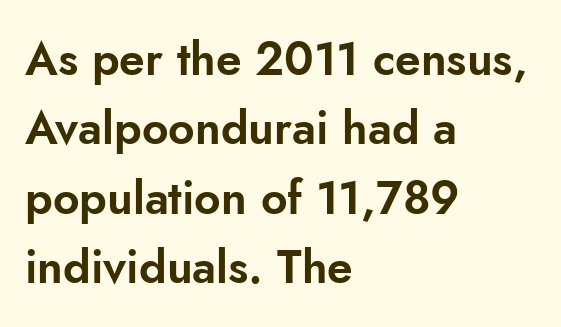
Rows of type keep a routine distance in the vertical direction. The rendering uses natural spacing where letterforms have individual widths. Observe the absence of serifs on each vertical stroke in this sample. Clear beneath every line of the passage.
